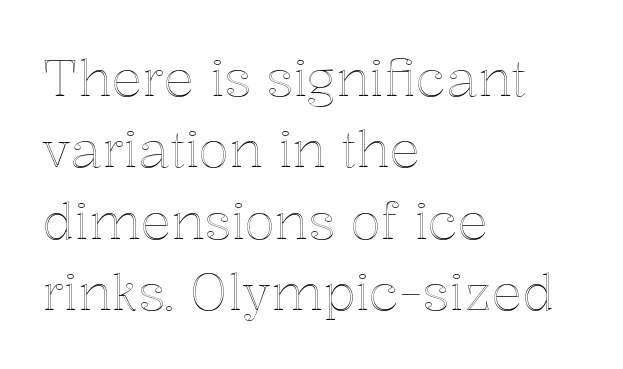
The strip under each line holds only bare page. If you drew a line through each stem, it would be perfectly vertical. The rendering uses a moderate line-height, typical for paragraphs. These lines stack with their left ends in a neat column.
